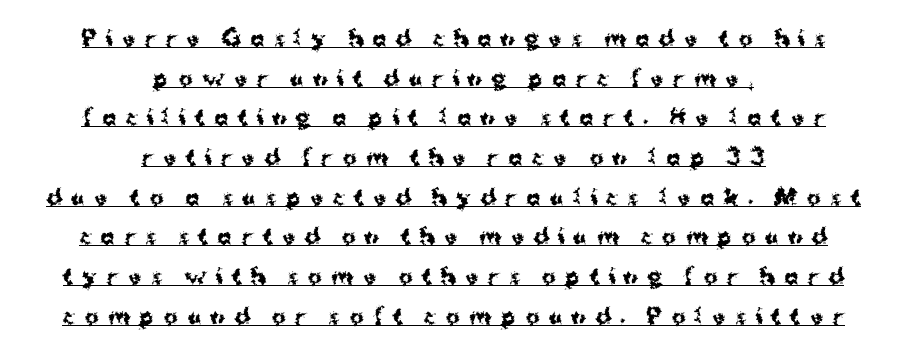
The image shows 21 px bold type, upright; set centered, line spacing 1.89x, unusually wide letter spacing (+0.44 em), underlined.
